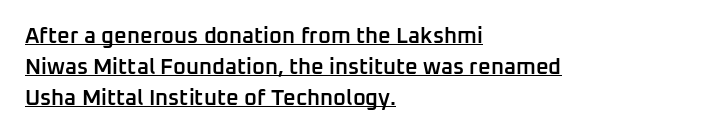
Tracking here is standard; glyphs follow each other at the usual distance. Like a heading marked for emphasis, these lines bear an underscore. The typography opts for an upright posture over an oblique one. As a designer I'd log this as weight 600, semibold. The rag falls on the right side of this text block.
